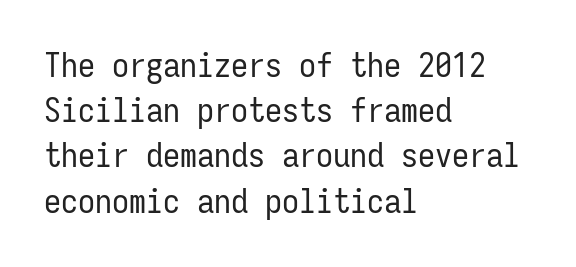
A typesetter would label this face a sans. The gap between lines stays unmarked. The compositor pushed each line to the left boundary. The designer left line spacing at the default. A typesetter would call this zero additional tracking.
